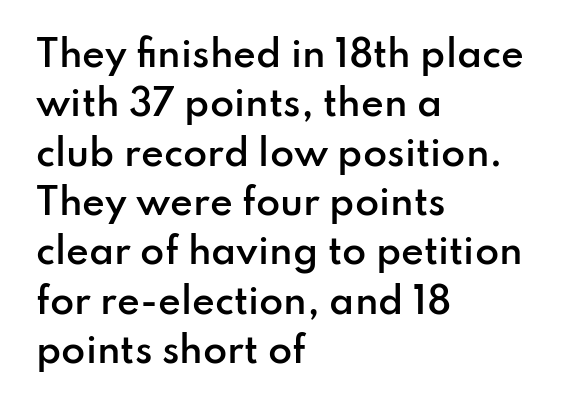
{"serif": "no", "italic": "no", "bold": "semi", "weight": "semibold", "width": "normal", "stroke_contrast": "low", "x_height": "small", "monospaced": "no", "underline": "no", "align": "left", "line_spacing": "normal", "line_spacing_ratio": 1.41, "letter_spacing": "normal", "letter_spacing_em": 0.0, "glyph_px": 35}
